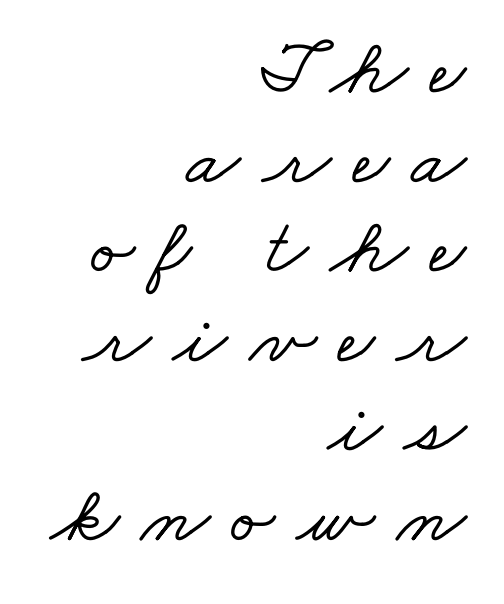
Right-aligned paragraph, ragged on the left. The block of text is dense from top to bottom, with scant space between rows. Honestly, the letter spacing is so wide it's the main thing you notice. The zone under the glyphs is completely vacant.
